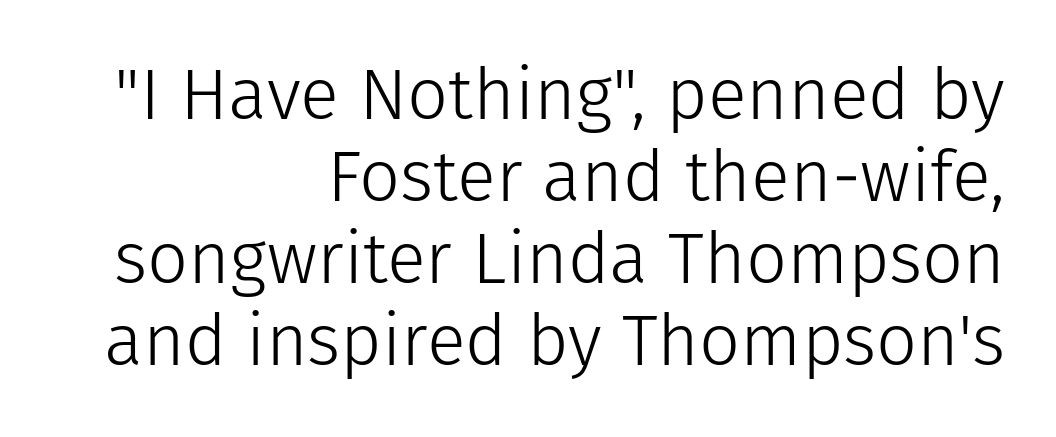
These lines are rendered in a variable-pitch font. Posture: upright roman. Check the space under the baseline: it is left empty. Whoever set this chose condensed vertical rhythm over breathing room. The letterforms sit at book weight or below.
